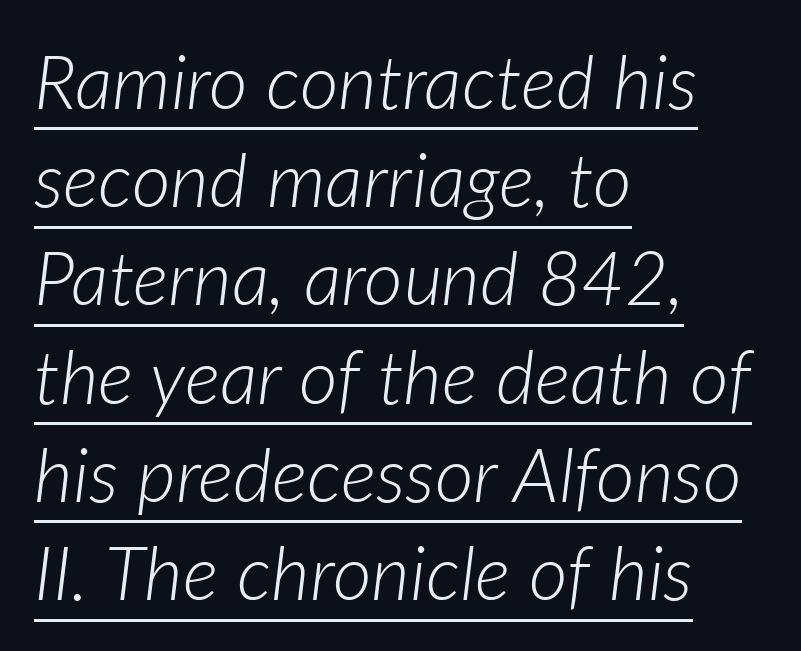
Every word sits above its own underline. Is the letter spacing exaggerated? No — it looks like the ordinary default. This sample uses an oblique cut, with every glyph tilted off the vertical. These lines are set flush left with a ragged right edge. The passage shown is typed in a proportional face where columns would drift. Stroke thickness stays within the range of a standard reading face or lighter.
